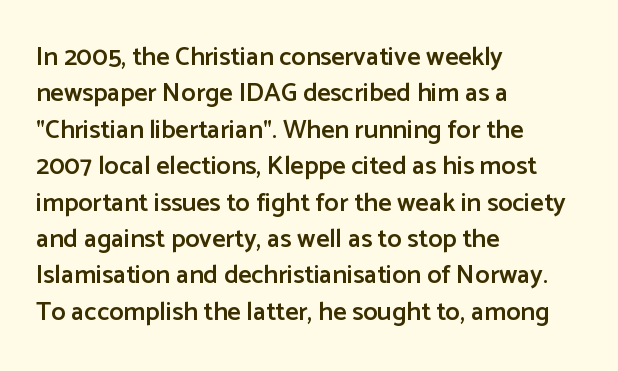
Q: Is the text bold? A: Semi-bold.
Q: Is the text italic (slanted)? A: No, it is upright.
Q: Is the text underlined? A: No.
Q: How is the paragraph aligned? A: Left-aligned.
Q: Is the spacing between letters normal or unusually wide? A: Normal.
Q: Is the spacing between lines tight, normal or loose? A: Normal.
